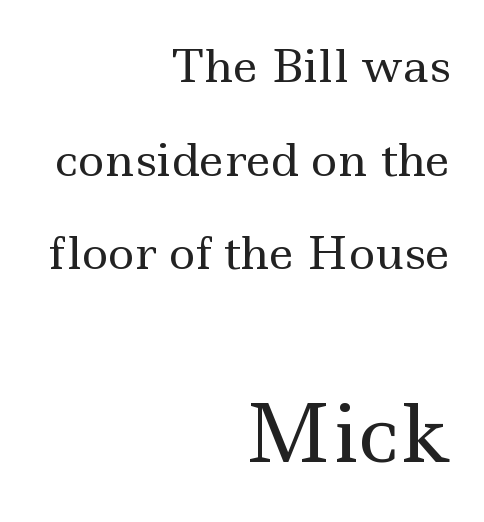
The image shows 79 px regular-weight, wide serif type, upright; set right-aligned, loose line spacing (2.08x), normal letter spacing, not underlined; the second (bottom) block is 1.76x larger; a small x-height.
